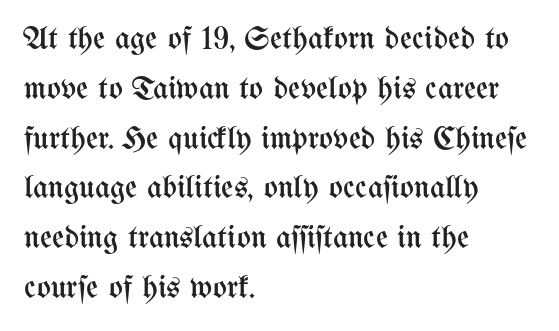
The image shows 33 px regular-weight, condensed type, upright; set left-aligned, normal line spacing (1.51x), normal letter spacing, not underlined; medium stroke contrast and a medium x-height.
